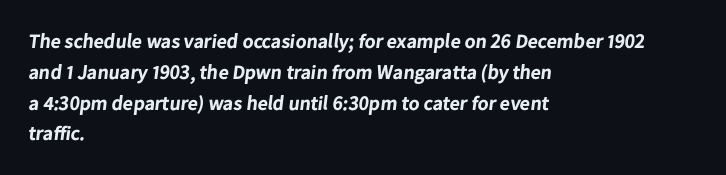
If you drew a ruler down the left edge, every line would touch it. Honestly, the letter spacing is just normal — you wouldn't notice it. These lines sit exactly where default settings would place them. Descenders hang freely into open space. Bold? Absolutely — the strokes are thick and heavy.
